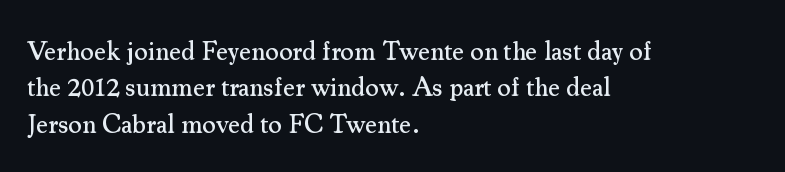
Q: Is the text italic (slanted)? A: No, it is upright.
Q: Is the text underlined? A: No.
Q: How is the paragraph aligned? A: Left-aligned.
Q: Is the spacing between letters normal or unusually wide? A: Normal.
Q: Is the spacing between lines tight, normal or loose? A: Normal.
